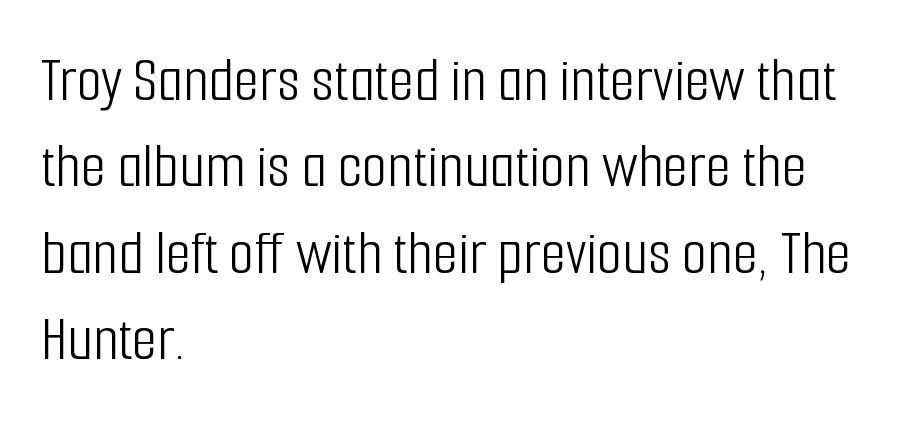
Varying glyph widths throughout — classic text-font behaviour. Any mark beneath the type? The region is blank. The lines sit at an ordinary, default distance from one another. The characters are drawn with everyday or finer stroke widths.
